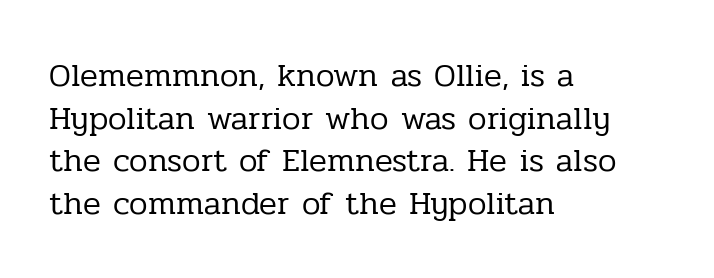
{"serif": "yes", "italic": "no", "bold": "no", "weight": "regular", "width": "normal", "stroke_contrast": "low", "x_height": "medium", "monospaced": "no", "underline": "no", "align": "left", "line_spacing": "normal", "line_spacing_ratio": 1.29, "letter_spacing": "normal", "letter_spacing_em": 0.0, "glyph_px": 33}
